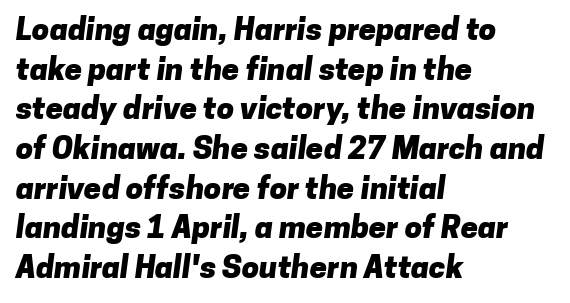
Q: Is the text bold? A: Yes.
Q: Is the typeface a serif or a sans-serif typeface? A: Sans-serif.
Q: Is the text underlined? A: No.
Q: How is the paragraph aligned? A: Left-aligned.
Q: Is the spacing between letters normal or unusually wide? A: Normal.
Q: Is the spacing between lines tight, normal or loose? A: Normal.
Q: Width (condensed, normal, or wide)? A: Normal.
Q: Stroke contrast? A: Low.
Q: x-height? A: Medium.
Q: Monospaced? A: No.
